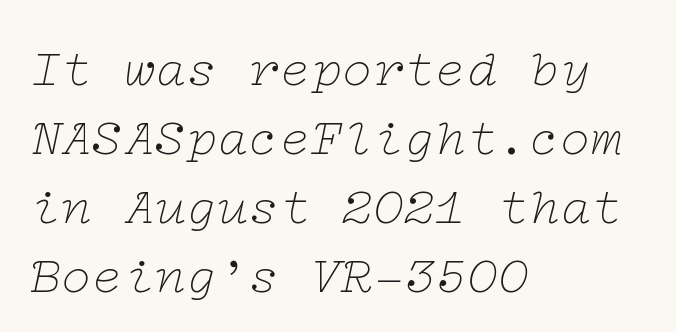
{"serif": "yes", "italic": "yes", "lean": "right", "slant_degrees": 12, "bold": "no", "weight": "thin", "width": "wide", "stroke_contrast": "low", "x_height": "medium", "underline": "no", "align": "left", "line_spacing": "normal", "line_spacing_ratio": 1.33, "letter_spacing": "normal", "letter_spacing_em": 0.0, "glyph_px": 52}
